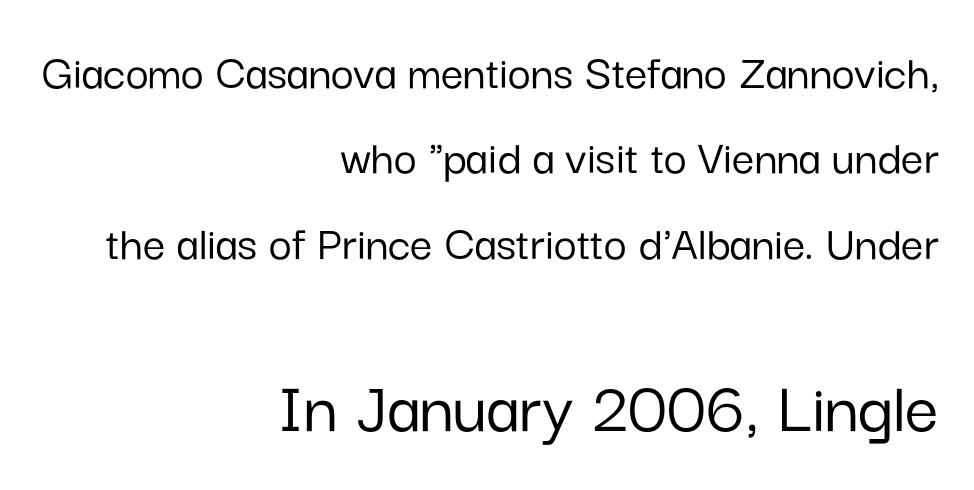
The image shows 75 px sans-serif type, upright; set right-aligned, line spacing 1.71x, normal letter spacing, not underlined; the second (bottom) block is 1.5x larger; low stroke contrast and a medium x-height.
